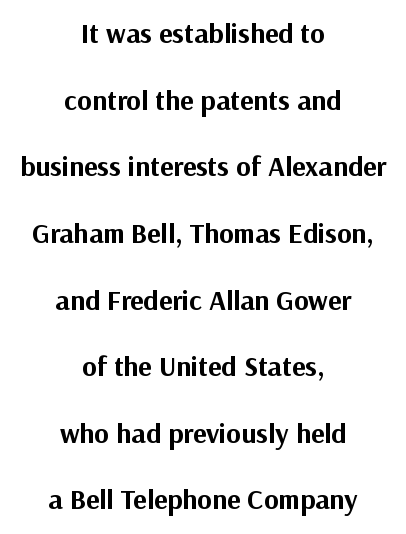
The image shows 28 px bold sans-serif type, upright; set centered, loose line spacing (2.38x), normal letter spacing, not underlined; medium stroke contrast and a medium x-height.
